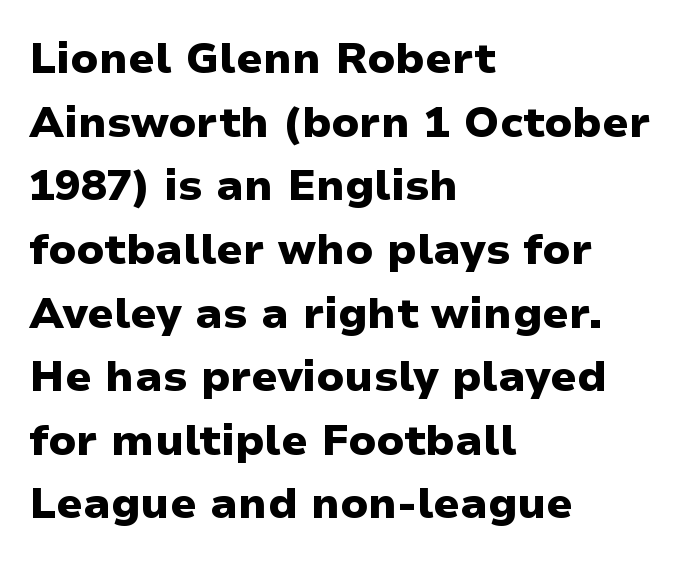
{"serif": "no", "italic": "no", "bold": "yes", "weight": "heavy", "width": "normal", "stroke_contrast": "low", "x_height": "medium", "monospaced": "no", "underline": "no", "align": "left", "line_spacing": "normal", "line_spacing_ratio": 1.48, "letter_spacing": "normal", "letter_spacing_em": 0.0, "glyph_px": 43}
